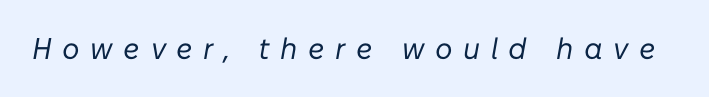
Spacing verdict: proportional, widths tailored to each character. Compared with ordinary roman type, these characters are visibly tilted. Caption: expanded tracking, letters set apart. The space beneath each line is pristine and unruled. The face looks like a standard text weight, possibly lighter.
